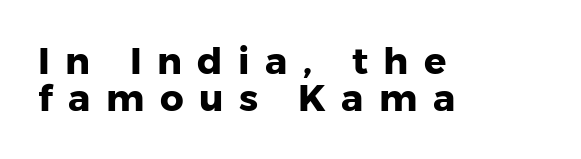
Type style note: lacks serifs. Compared with a centered layout, this one pins lines to the left instead. This rendering widens character spacing well past its baseline value. What weight is shown? A full bold with thick strokes. Compared with typical paragraphs, the rows here are closer together. Each letter keeps its own natural width here, so spacing adapts to shape.
